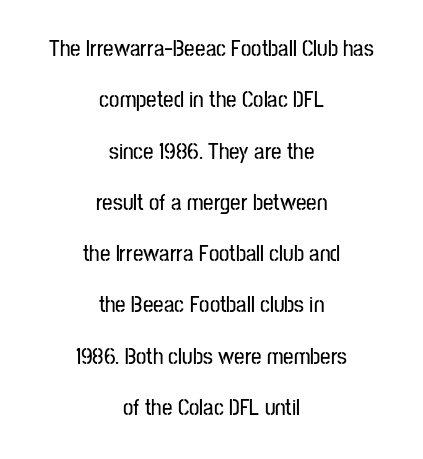
{"italic": "no", "underline": "no", "align": "center", "line_spacing": "loose", "line_spacing_ratio": 2.23, "letter_spacing": "normal", "letter_spacing_em": 0.0, "glyph_px": 23}
